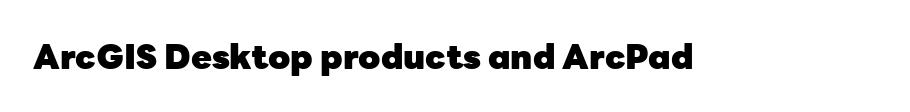
The image shows 34 px heavy sans-serif type, upright; set normal letter spacing, not underlined; low stroke contrast and a medium x-height.
